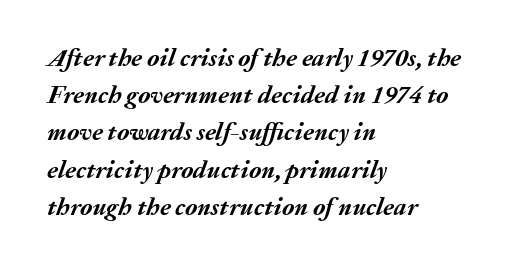
Slant detected: the letters are inclined. Whoever set this chose a conventional vertical rhythm. The face used here is rendered with its standard letterfit. The baseline area is clear. Strong, thick strokes mark this as bold type. A student would call this left alignment; a typographer would say flush left, rag right.
